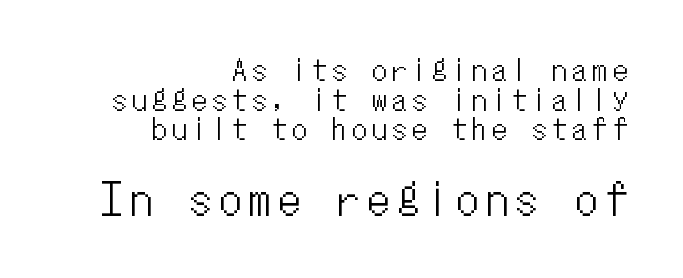
{"italic": "no", "width": "condensed", "stroke_contrast": "low", "x_height": "medium", "monospaced": "yes", "underline": "no", "align": "right", "line_spacing": "tight", "line_spacing_ratio": 1.02, "larger_block": "second", "size_ratio": 1.48, "glyph_px": 43}
